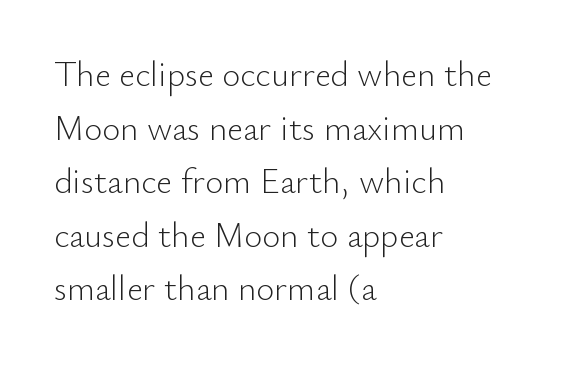
The image shows 35 px light sans-serif type, upright; set left-aligned, normal line spacing (1.53x), normal letter spacing, not underlined; low stroke contrast and a small x-height.
